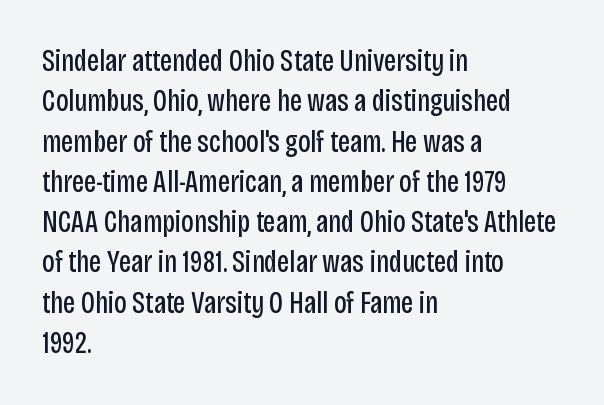
Q: Is the text bold? A: No.
Q: Is the text italic (slanted)? A: No, it is upright.
Q: Is the typeface a serif or a sans-serif typeface? A: Sans-serif.
Q: Is the text underlined? A: No.
Q: How is the paragraph aligned? A: Left-aligned.
Q: Is the spacing between letters normal or unusually wide? A: Normal.
Q: Is the spacing between lines tight, normal or loose? A: Normal.
Q: Width (condensed, normal, or wide)? A: Condensed.
Q: Stroke contrast? A: Low.
Q: x-height? A: Large.
Q: Monospaced? A: No.
